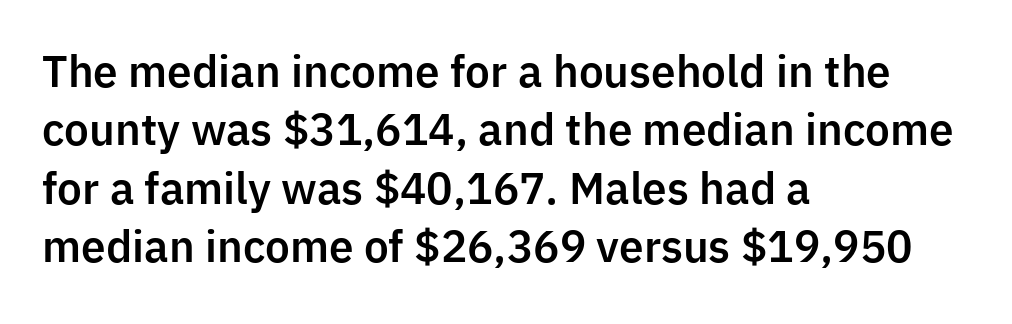
The image shows 42 px sans-serif type, upright; set left-aligned, normal line spacing (1.39x), normal letter spacing, not underlined; low stroke contrast and a medium x-height.
